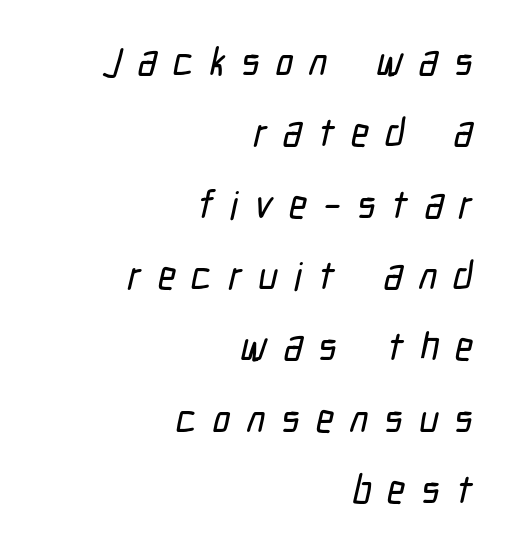
Think of a printed novel: that variable character pitch is what you see here. The passage is arranged like a letterhead date or caption credit — flush right. The passage shown is not underscored anywhere. You could only call the tracking loose — the letters float apart. The type family on display is of the sans-serif kind.
